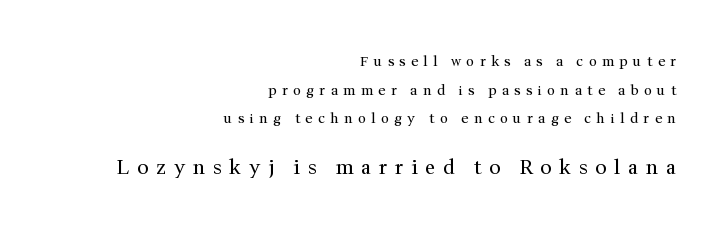
Q: Is the text bold? A: No.
Q: Is the text italic (slanted)? A: No, it is upright.
Q: Is the text underlined? A: No.
Q: How is the paragraph aligned? A: Right-aligned.
Q: Is the spacing between letters normal or unusually wide? A: Unusually wide.
Q: Is the spacing between lines tight, normal or loose? A: Loose.
Q: Which block of text is set in a larger size, the first (top) or the second (bottom)? A: The second (bottom) one.
